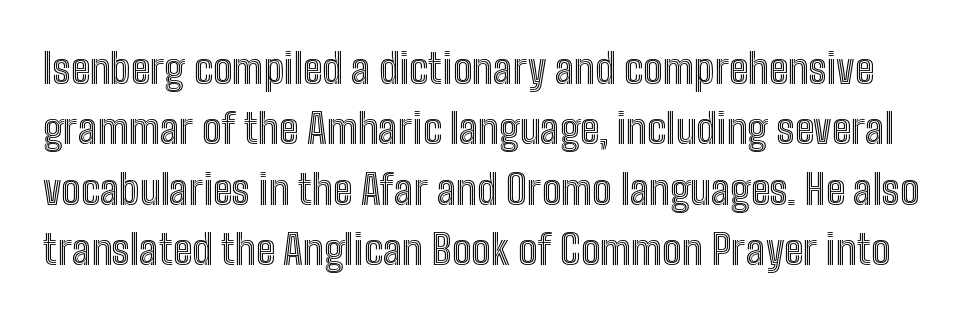
The image shows 41 px condensed type, upright; set normal line spacing (1.47x), normal letter spacing, not underlined; a medium x-height.
